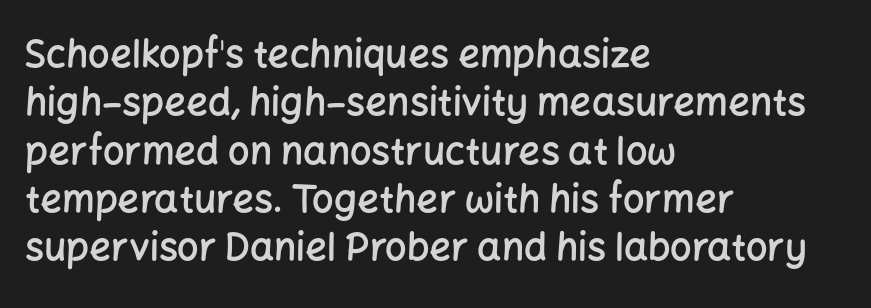
Q: Is the text bold? A: Semi-bold.
Q: Is the text italic (slanted)? A: No, it is upright.
Q: Is the typeface a serif or a sans-serif typeface? A: Sans-serif.
Q: Is the text underlined? A: No.
Q: How is the paragraph aligned? A: Left-aligned.
Q: Is the spacing between letters normal or unusually wide? A: Normal.
Q: Is the spacing between lines tight, normal or loose? A: Normal.
Q: Width (condensed, normal, or wide)? A: Normal.
Q: Stroke contrast? A: Low.
Q: x-height? A: Medium.
Q: Monospaced? A: No.
